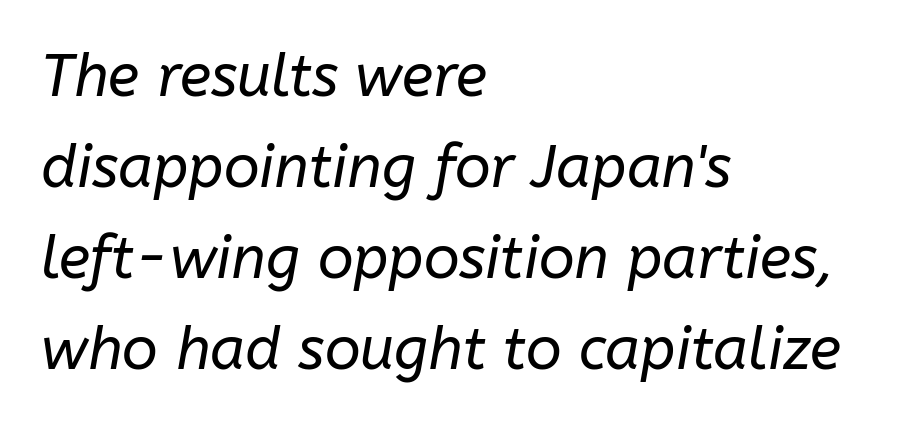
Q: Is the text bold? A: No.
Q: Is the text italic (slanted)? A: Yes, it leans right by about 10 degrees.
Q: Is the text underlined? A: No.
Q: How is the paragraph aligned? A: Left-aligned.
Q: Is the spacing between letters normal or unusually wide? A: Normal.
Q: Is the spacing between lines tight, normal or loose? A: Normal.
Q: Width (condensed, normal, or wide)? A: Normal.
Q: Stroke contrast? A: Low.
Q: x-height? A: Medium.
Q: Monospaced? A: No.
